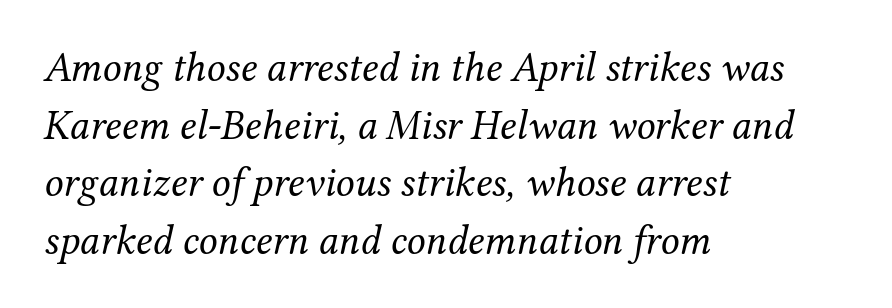
{"serif": "yes", "italic": "yes", "lean": "right", "slant_degrees": 12, "bold": "no", "weight": "regular", "width": "normal", "stroke_contrast": "medium", "x_height": "medium", "monospaced": "no", "underline": "no", "align": "left", "line_spacing": "normal", "line_spacing_ratio": 1.37, "letter_spacing": "normal", "letter_spacing_em": 0.0, "glyph_px": 42}
